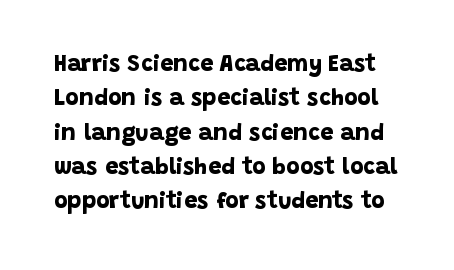
Glance below the letters and you will spot only blank space. A dark, heavy texture on the line: the type is bold. Nobody touched the tracking dial on this one. Leading: standard.
